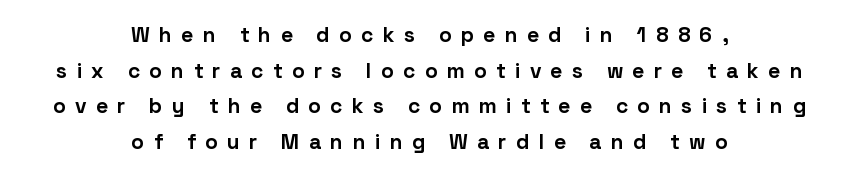
Q: Is the text bold? A: Yes.
Q: Is the text italic (slanted)? A: No, it is upright.
Q: Is the text underlined? A: No.
Q: How is the paragraph aligned? A: Centered.
Q: Is the spacing between letters normal or unusually wide? A: Unusually wide.
Q: Is the spacing between lines tight, normal or loose? A: Normal.
